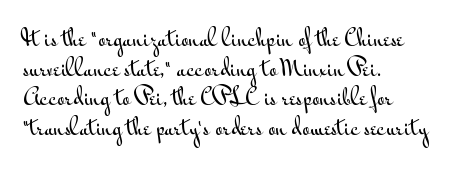
{"underline": "no", "align": "left", "line_spacing": "normal", "line_spacing_ratio": 1.41, "letter_spacing": "normal", "letter_spacing_em": 0.0, "glyph_px": 21}
